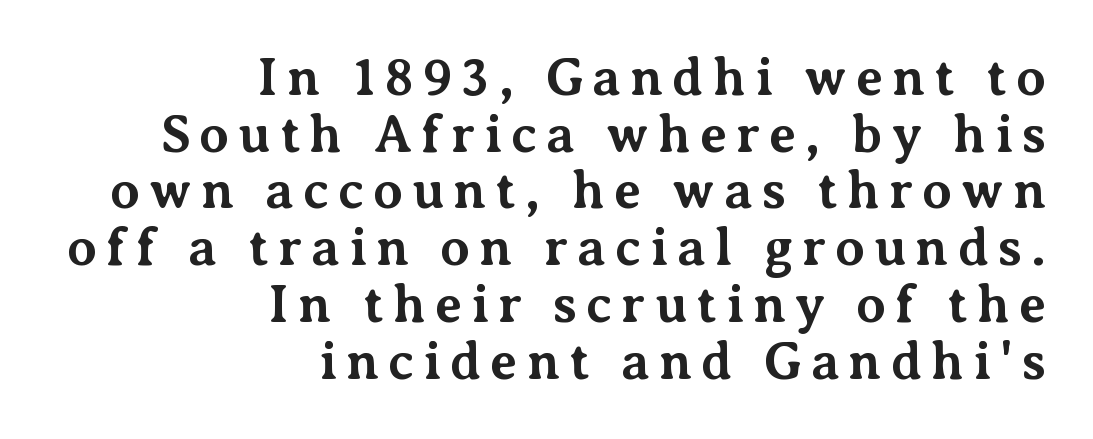
The image shows 53 px bold serif type, upright; set right-aligned, tight line spacing (1.07x), not underlined; medium stroke contrast and a medium x-height.
